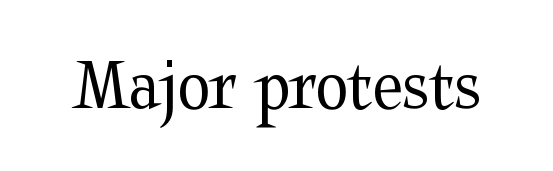
Compared with a typical body face, this is equally light or lighter still. Standard letterfit; no display-style spreading of the glyphs. Notice how the stems are strictly vertical — no italics here. Observe the serifs anchoring each vertical stroke in this sample. Underline: absent. Think of a printed novel: that variable character pitch is what you see here.
